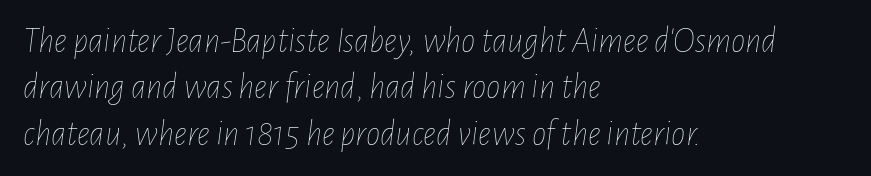
Just letters on the line, the space beneath them empty. Is this a fixed-width face? No — the glyphs have proportional, varying widths. In terms of posture, this sample is oblique. Characters follow at the spacing the type designer built in. The paragraph shown leans on its left margin. Does the leading feel generous? No, just average.
